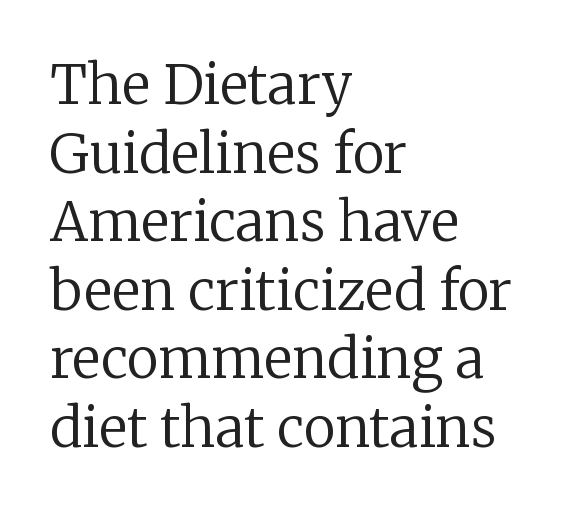
Q: Is the text bold? A: No.
Q: Is the text italic (slanted)? A: No, it is upright.
Q: Is the typeface a serif or a sans-serif typeface? A: Serif.
Q: Is the text underlined? A: No.
Q: How is the paragraph aligned? A: Left-aligned.
Q: Is the spacing between letters normal or unusually wide? A: Normal.
Q: Is the spacing between lines tight, normal or loose? A: Normal.
Q: Width (condensed, normal, or wide)? A: Normal.
Q: Stroke contrast? A: Low.
Q: x-height? A: Medium.
Q: Monospaced? A: No.
